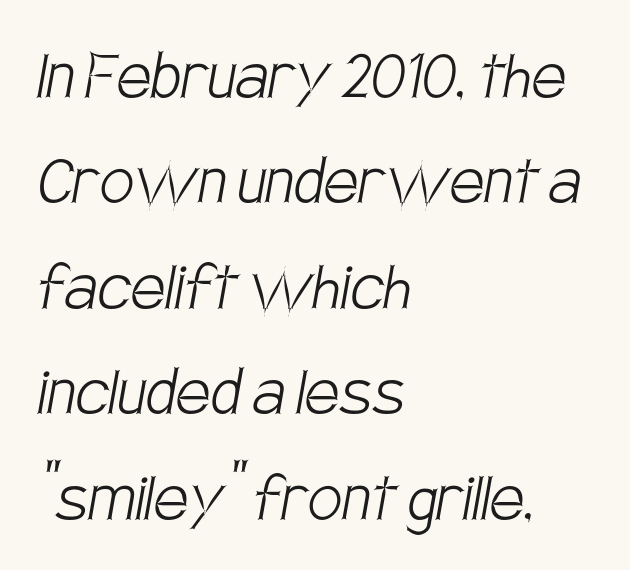
The image shows 77 px light, condensed sans-serif type; set left-aligned, normal line spacing (1.37x), normal letter spacing, not underlined; low stroke contrast and a large x-height.
